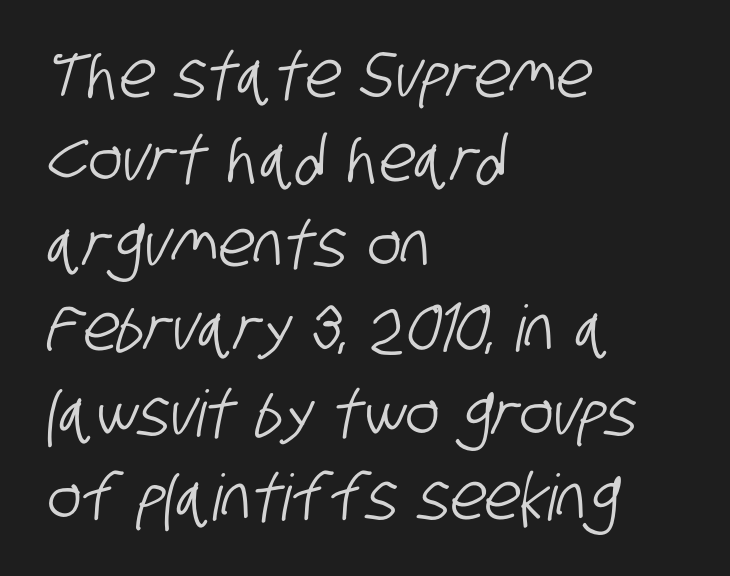
{"serif": "no", "width": "condensed", "stroke_contrast": "low", "x_height": "large", "monospaced": "no", "underline": "no", "align": "left", "line_spacing": "normal", "line_spacing_ratio": 1.32, "letter_spacing": "normal", "letter_spacing_em": 0.0, "glyph_px": 64}
